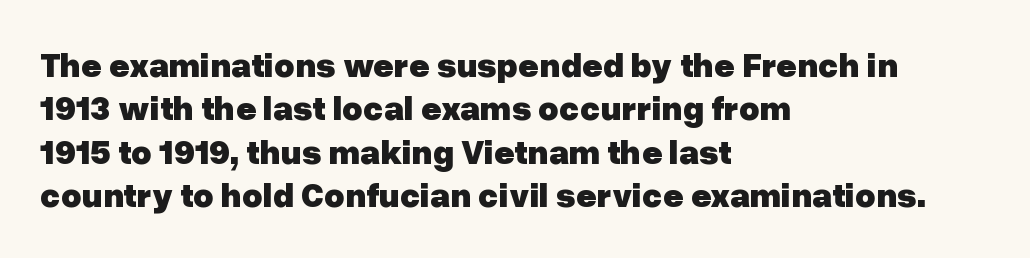
Q: Is the text bold? A: Yes.
Q: Is the text italic (slanted)? A: No, it is upright.
Q: Is the typeface a serif or a sans-serif typeface? A: Sans-serif.
Q: Is the text underlined? A: No.
Q: How is the paragraph aligned? A: Left-aligned.
Q: Is the spacing between letters normal or unusually wide? A: Normal.
Q: Width (condensed, normal, or wide)? A: Normal.
Q: Stroke contrast? A: Low.
Q: x-height? A: Medium.
Q: Monospaced? A: No.
